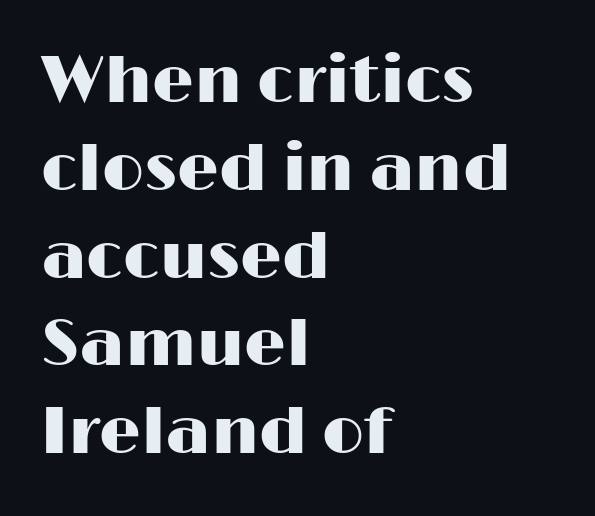
{"serif": "no", "italic": "no", "width": "wide", "stroke_contrast": "high", "x_height": "medium", "monospaced": "no", "underline": "no", "align": "left", "line_spacing": "normal", "line_spacing_ratio": 1.33, "letter_spacing": "normal", "letter_spacing_em": 0.0, "glyph_px": 66}
